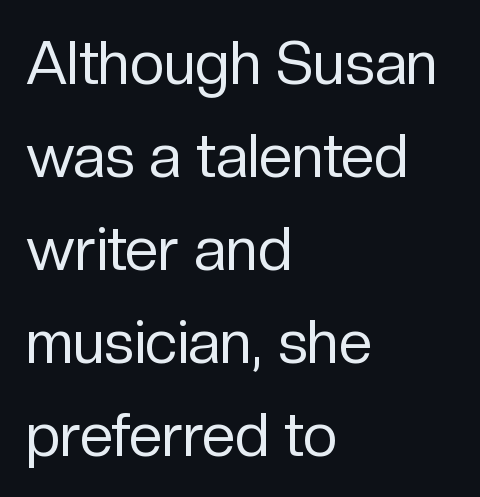
The image shows 60 px regular-weight sans-serif type, upright; set left-aligned, normal line spacing (1.55x), normal letter spacing, not underlined; low stroke contrast and a medium x-height.
